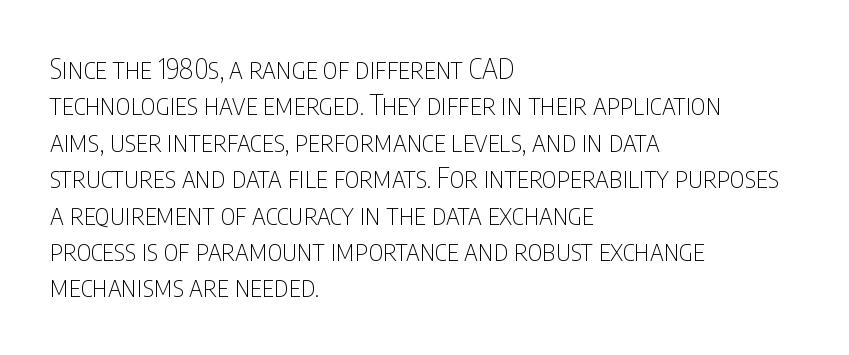
{"serif": "no", "italic": "no", "bold": "no", "weight": "thin", "width": "condensed", "stroke_contrast": "low", "x_height": "large", "monospaced": "no", "underline": "no", "align": "left", "line_spacing": "normal", "line_spacing_ratio": 1.3, "letter_spacing": "normal", "letter_spacing_em": 0.0, "glyph_px": 28}
